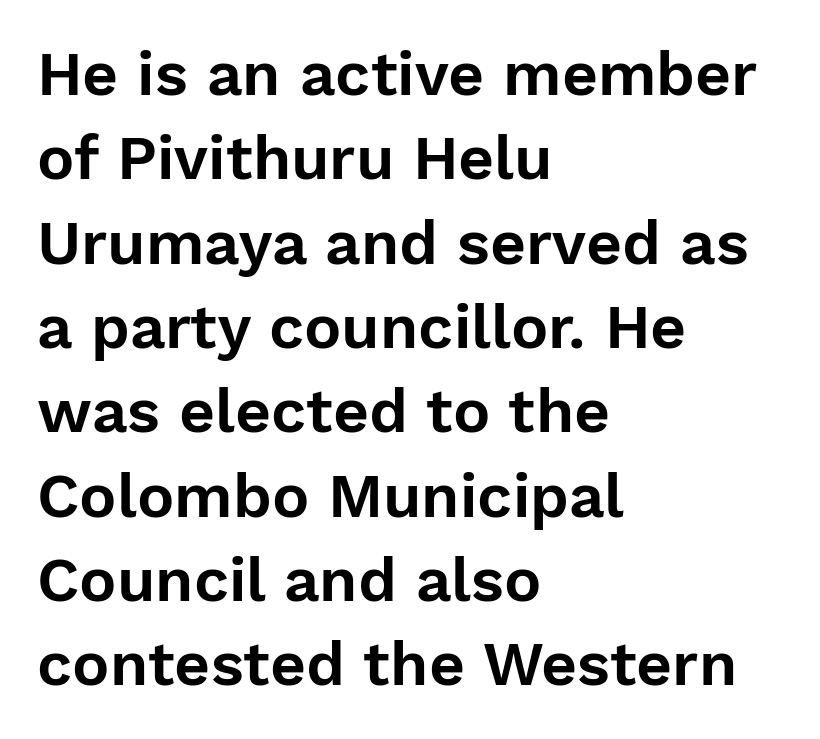
Honestly, the letter spacing is just normal — you wouldn't notice it. The font family rendered here belongs to the sans-serif group. Has an underline been added? It has not. Upright lettering throughout. The block of text has a typical density, with ordinary space between rows. These lines are rendered in a variable-pitch font.
